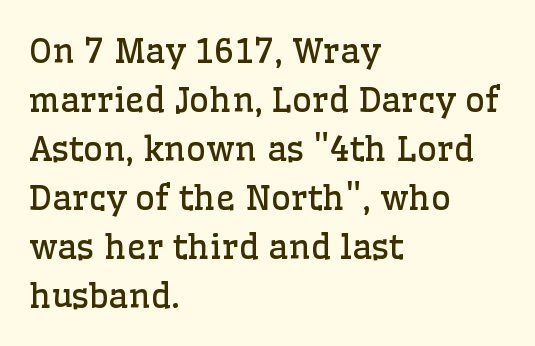
Q: Is the text bold? A: No.
Q: Is the text italic (slanted)? A: No, it is upright.
Q: Is the typeface a serif or a sans-serif typeface? A: Serif.
Q: Is the text underlined? A: No.
Q: How is the paragraph aligned? A: Left-aligned.
Q: Is the spacing between letters normal or unusually wide? A: Normal.
Q: Is the spacing between lines tight, normal or loose? A: Normal.
Q: Width (condensed, normal, or wide)? A: Normal.
Q: Stroke contrast? A: Low.
Q: x-height? A: Medium.
Q: Monospaced? A: No.
